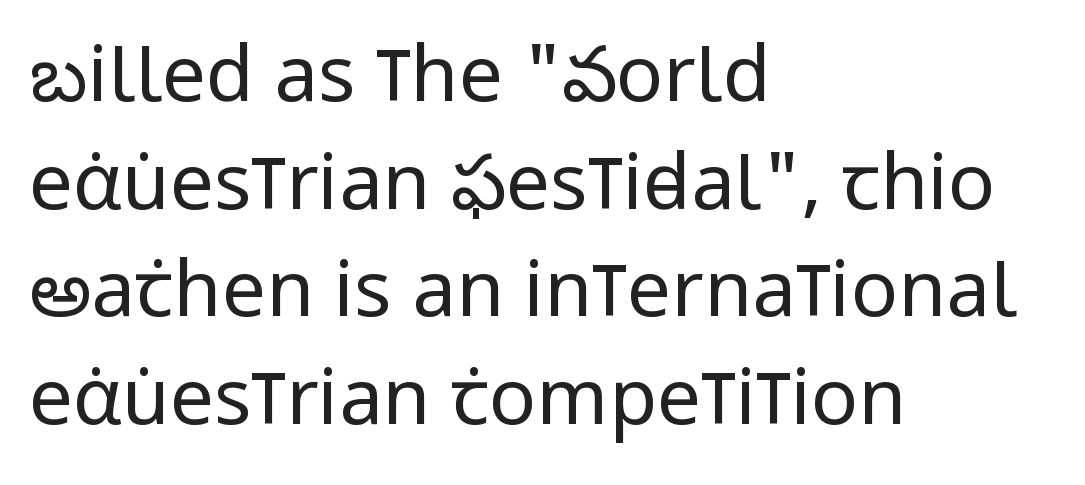
{"serif": "no", "italic": "no", "bold": "no", "weight": "regular", "width": "condensed", "stroke_contrast": "low", "x_height": "large", "monospaced": "no", "underline": "no", "align": "left", "line_spacing": "normal", "line_spacing_ratio": 1.38, "letter_spacing": "normal", "letter_spacing_em": 0.0, "glyph_px": 78}
